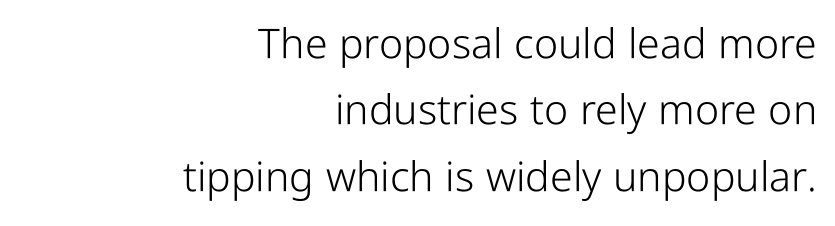
The image shows 41 px light, condensed sans-serif type, upright; set right-aligned, normal line spacing (1.62x), normal letter spacing, not underlined; low stroke contrast and a medium x-height.
